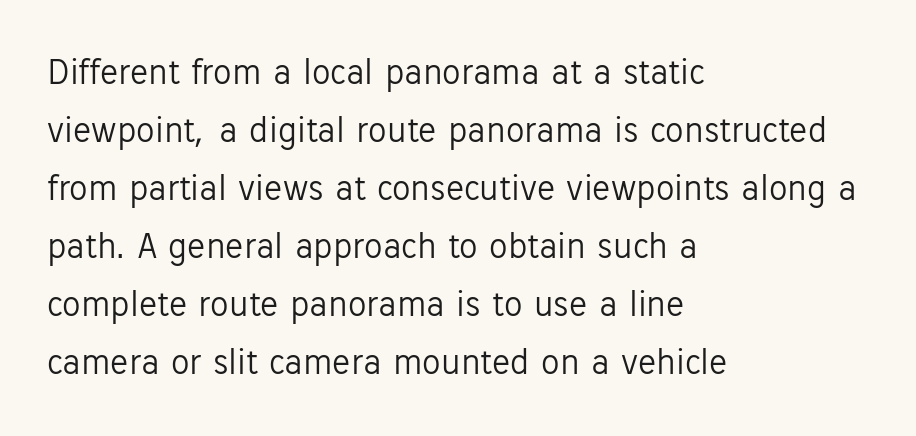
{"serif": "no", "italic": "no", "bold": "no", "weight": "light", "width": "normal", "stroke_contrast": "low", "x_height": "medium", "monospaced": "no", "underline": "no", "align": "left", "line_spacing": "normal", "line_spacing_ratio": 1.57, "letter_spacing": "normal", "letter_spacing_em": 0.0, "glyph_px": 37}
